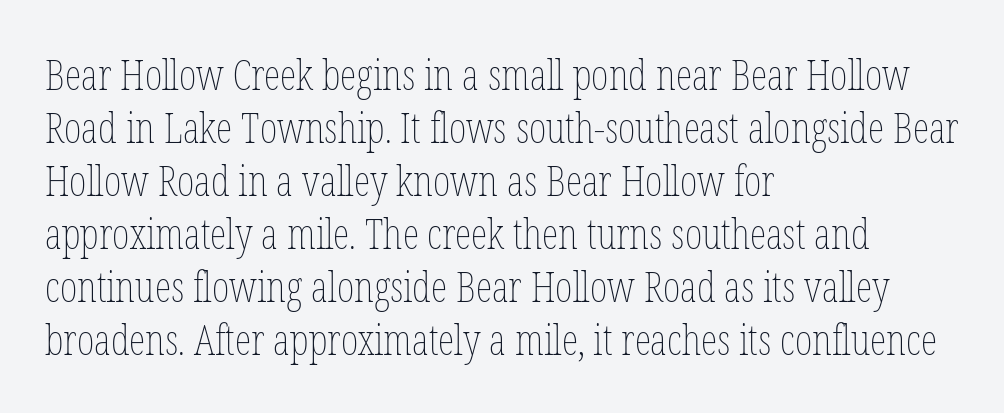
Q: Is the text bold? A: No.
Q: Is the text italic (slanted)? A: No, it is upright.
Q: Is the text underlined? A: No.
Q: How is the paragraph aligned? A: Left-aligned.
Q: Is the spacing between letters normal or unusually wide? A: Normal.
Q: Is the spacing between lines tight, normal or loose? A: Normal.
Q: Width (condensed, normal, or wide)? A: Condensed.
Q: Stroke contrast? A: Low.
Q: x-height? A: Medium.
Q: Monospaced? A: No.
